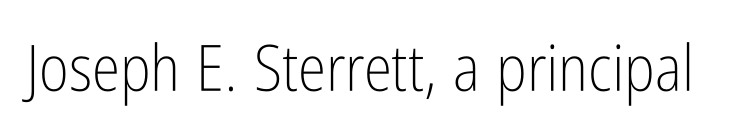
Caption: standard tracking, unaltered. This sample has the flowing, uneven cadence of proportional lettering. This is sans-serif lettering, the kind often seen on screens and signage. Words float on clear page, feet unadorned. The typography opts for an upright posture over an oblique one. Is the type heavy? It reads as light-to-regular instead.
